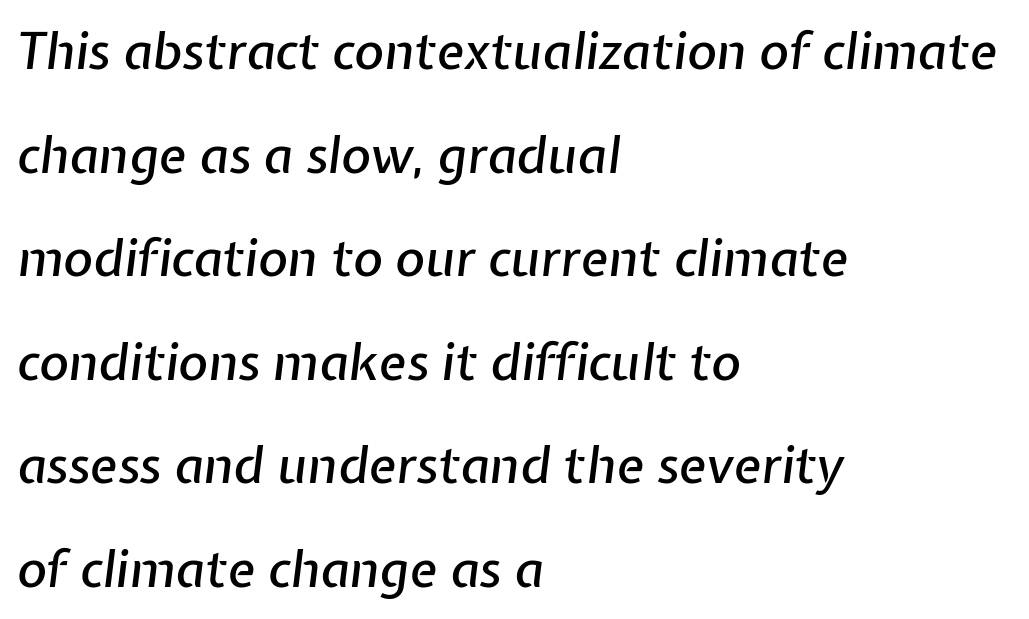
The image shows 51 px text type, italic (leaning right); set left-aligned, loose line spacing (2.03x), normal letter spacing, not underlined; low stroke contrast and a medium x-height.
